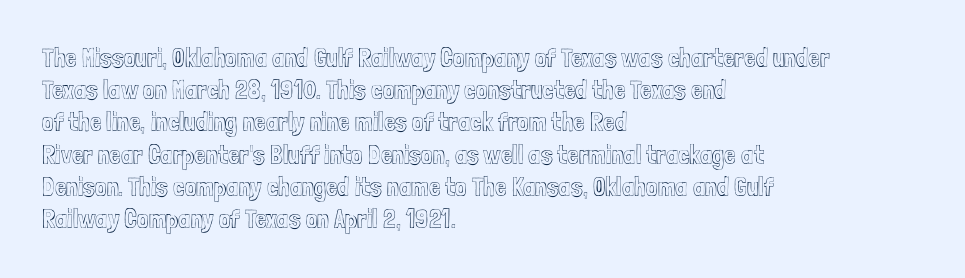
The image shows 26 px text type, upright; set left-aligned, line spacing 1.24x, normal letter spacing, not underlined.
